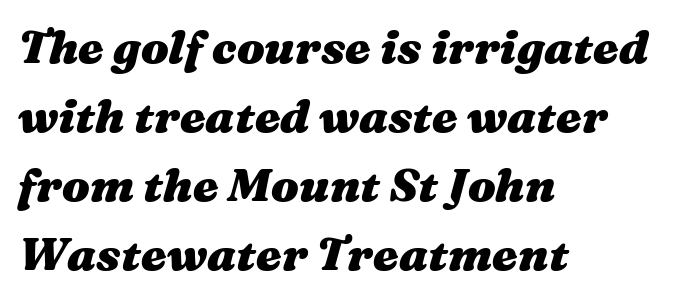
Q: Is the text bold? A: Yes.
Q: Is the text italic (slanted)? A: Yes, it leans right by about 16 degrees.
Q: Is the text underlined? A: No.
Q: How is the paragraph aligned? A: Left-aligned.
Q: Is the spacing between letters normal or unusually wide? A: Normal.
Q: Is the spacing between lines tight, normal or loose? A: Normal.
Q: Width (condensed, normal, or wide)? A: Wide.
Q: Stroke contrast? A: Medium.
Q: x-height? A: Medium.
Q: Monospaced? A: No.
